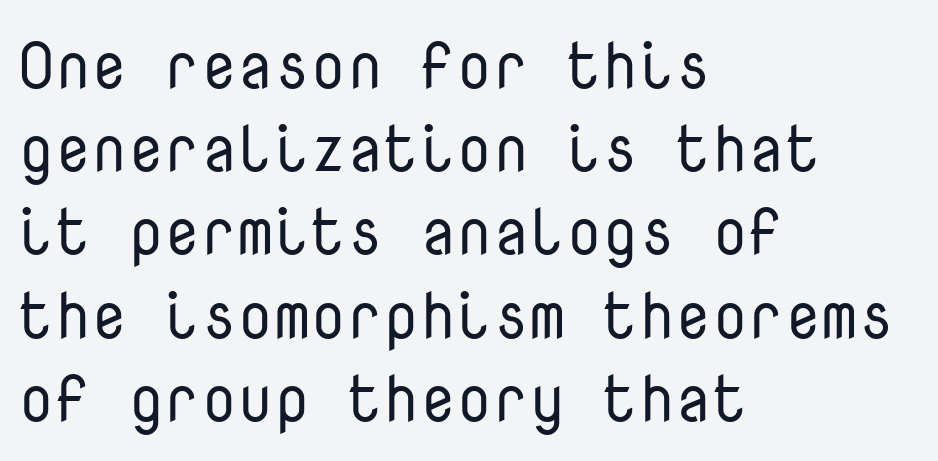
{"serif": "no", "italic": "no", "bold": "no", "weight": "regular", "width": "normal", "stroke_contrast": "low", "x_height": "medium", "monospaced": "yes", "underline": "no", "align": "left", "line_spacing": "normal", "line_spacing_ratio": 1.28, "letter_spacing": "normal", "letter_spacing_em": 0.0, "glyph_px": 65}
